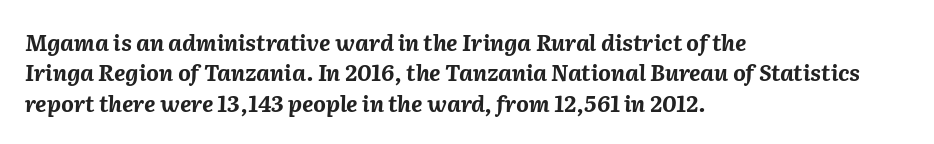
It's the slanting kind of type. The rendering uses a bold face; every stroke is thick and dark. Nobody drew a line under any word here. The type is set solid horizontally, with unmodified tracking. Layout note: lines flush left.
